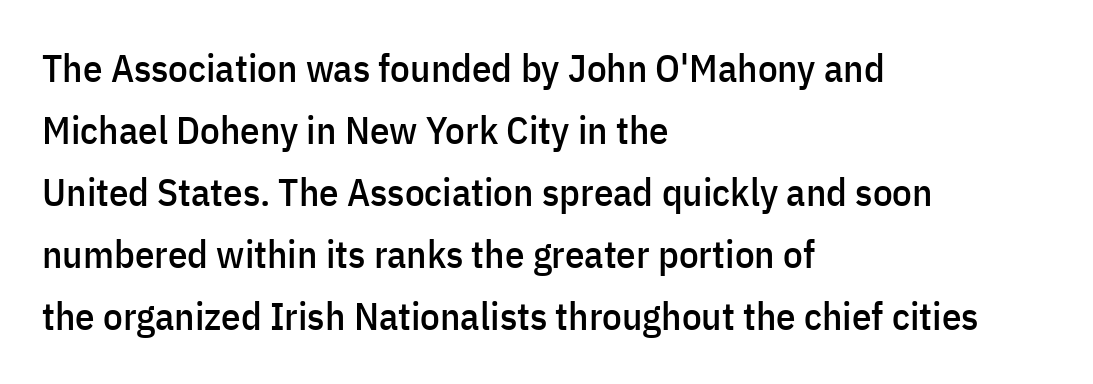
Think of a printed novel: that variable character pitch is what you see here. This rendering uses left alignment, leaving the right contour irregular. Words appear dense and cohesive because spacing is normal. Whoever set this chose a conventional vertical rhythm. Clear beneath every line of the passage. Characters remain perfectly vertical along every line.
